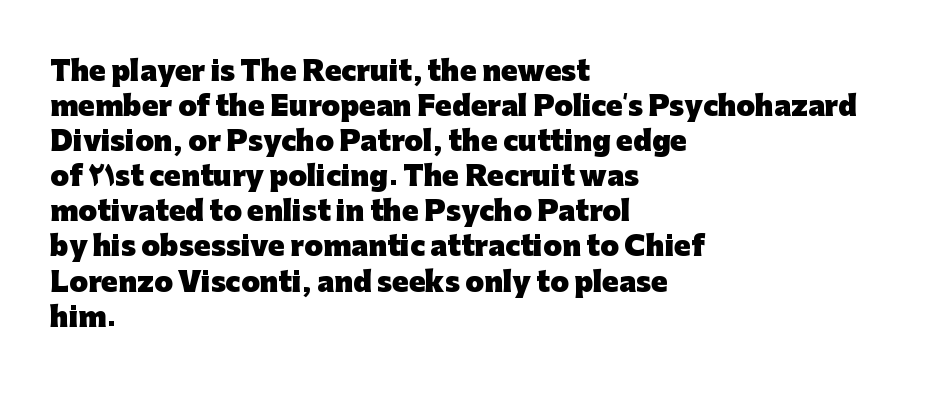
The image shows 27 px bold type, upright; set left-aligned, normal line spacing (1.3x), normal letter spacing, not underlined.
